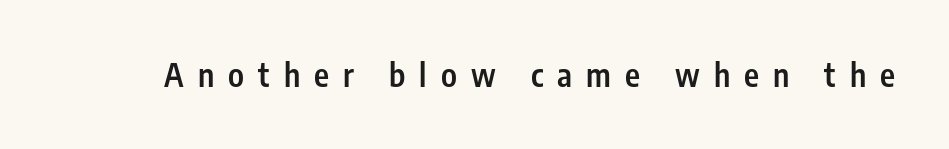
{"serif": "no", "italic": "no", "bold": "semi", "weight": "semibold", "width": "condensed", "stroke_contrast": "low", "x_height": "medium", "monospaced": "no", "underline": "no", "letter_spacing": "wide", "letter_spacing_em": 0.44, "glyph_px": 32}
